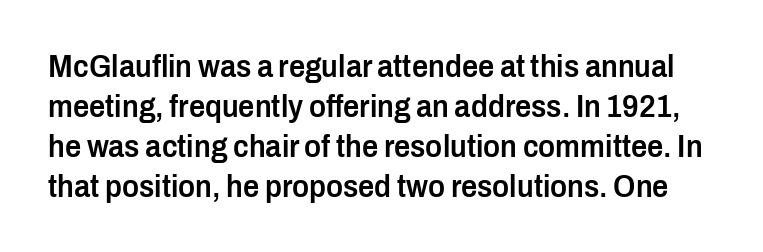
The image shows 32 px semibold, condensed sans-serif type, upright; set normal line spacing (1.25x), normal letter spacing, not underlined; low stroke contrast and a medium x-height.
